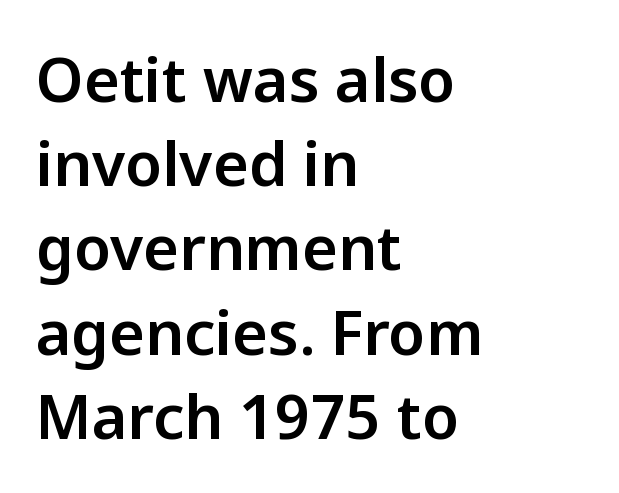
Q: Is the text italic (slanted)? A: No, it is upright.
Q: Is the typeface a serif or a sans-serif typeface? A: Sans-serif.
Q: Is the text underlined? A: No.
Q: How is the paragraph aligned? A: Left-aligned.
Q: Is the spacing between letters normal or unusually wide? A: Normal.
Q: Is the spacing between lines tight, normal or loose? A: Normal.
Q: Width (condensed, normal, or wide)? A: Normal.
Q: Stroke contrast? A: Low.
Q: x-height? A: Medium.
Q: Monospaced? A: No.
